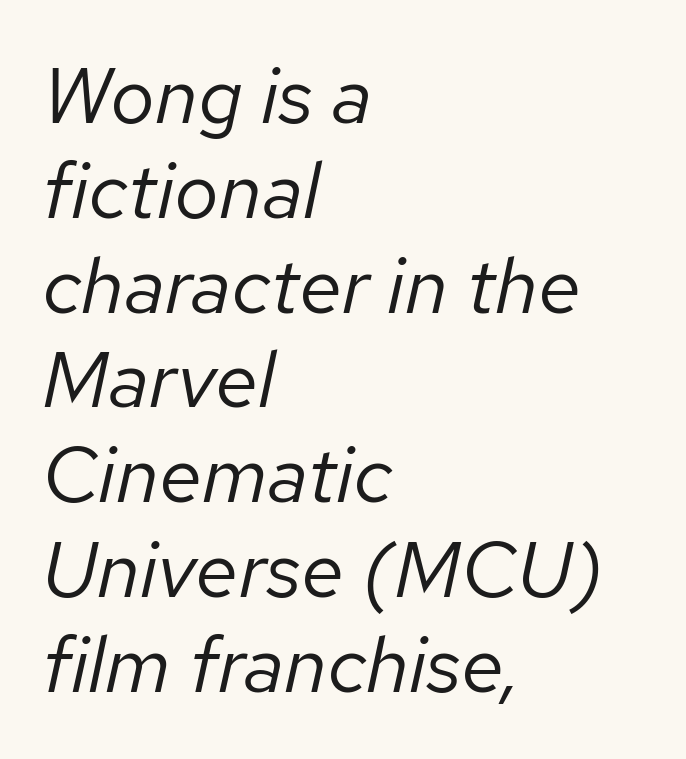
The image shows 79 px regular-weight type, italic (leaning right); set left-aligned, line spacing 1.2x, normal letter spacing, not underlined; low stroke contrast and a medium x-height.
